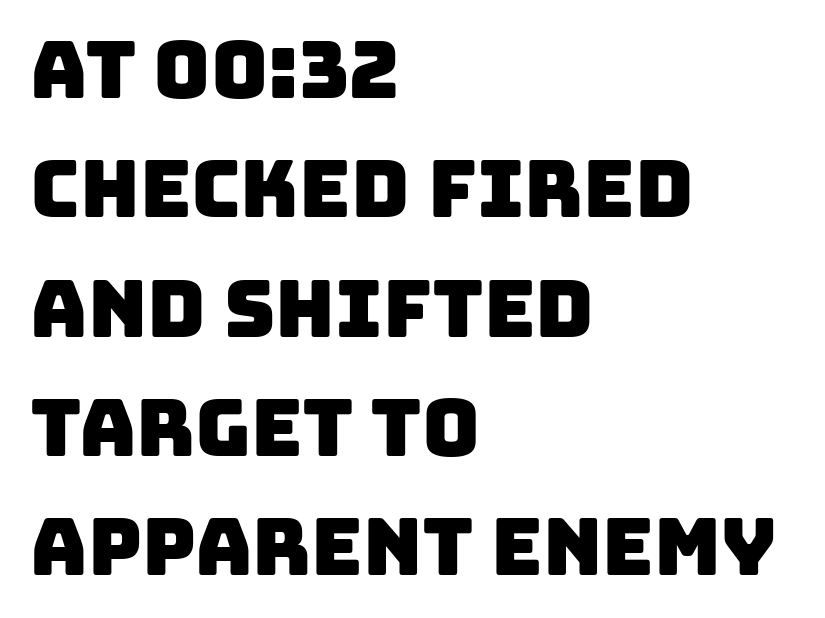
The image shows 79 px sans-serif type; set left-aligned, normal line spacing (1.51x), normal letter spacing, not underlined; low stroke contrast and a large x-height.
